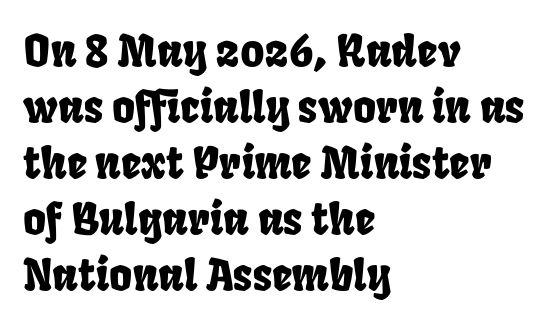
Letter spacing: default. Proportional: the letters do not fall into vertical columns. Each line starts at the same left margin while the right side varies. Unmarked baselines from the first word to the last. Successive baselines arrive at the customary interval.
